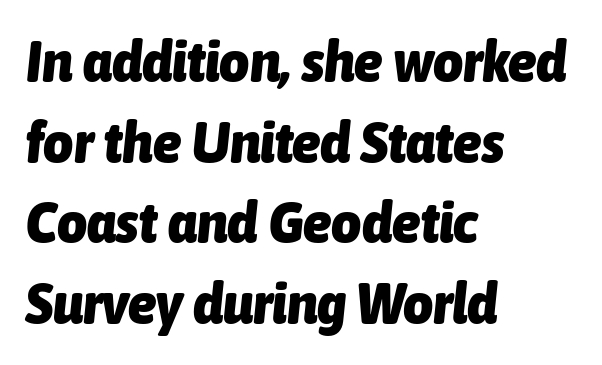
The image shows 58 px heavy, condensed type, italic (leaning right); set left-aligned, normal line spacing (1.39x), normal letter spacing, not underlined; low stroke contrast and a medium x-height.
